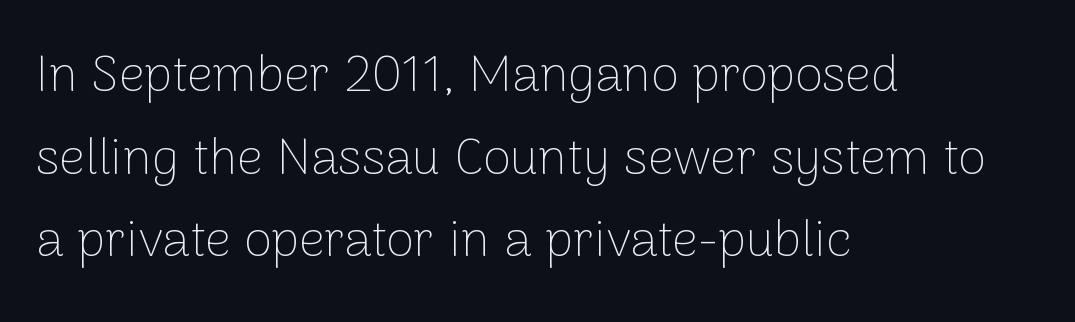
The lines in this sample share a left origin and differ only in where they stop. Unmarked baselines from the first word to the last. Type style note: lacks serifs. Stem width sits at or under what a default text font uses. The axis of the letterforms is exactly vertical. Do the characters align in a grid? No, the font is proportional.
